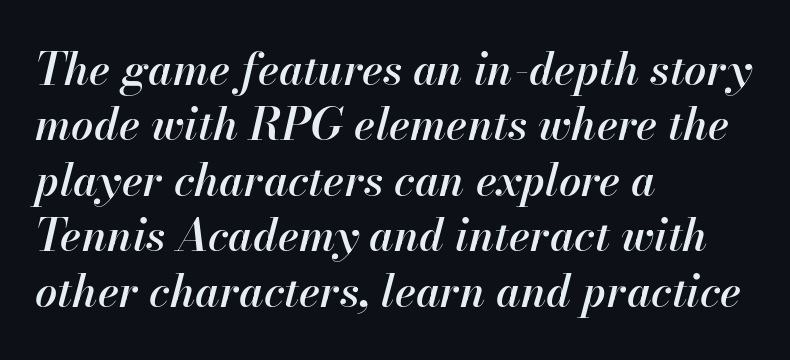
Q: Is the text bold? A: Semi-bold.
Q: Is the text italic (slanted)? A: Yes, it leans right by about 13 degrees.
Q: Is the text underlined? A: No.
Q: How is the paragraph aligned? A: Left-aligned.
Q: Is the spacing between letters normal or unusually wide? A: Normal.
Q: Is the spacing between lines tight, normal or loose? A: Normal.
Q: Width (condensed, normal, or wide)? A: Normal.
Q: Stroke contrast? A: High.
Q: x-height? A: Small.
Q: Monospaced? A: No.
